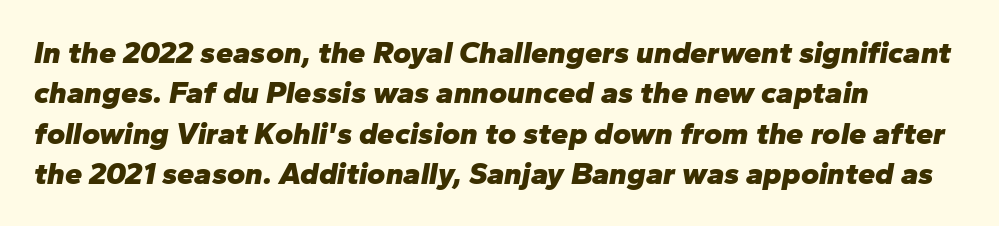
The image shows 31 px heavy type, italic (leaning right); set left-aligned, normal line spacing (1.3x), normal letter spacing, not underlined; low stroke contrast and a medium x-height.
